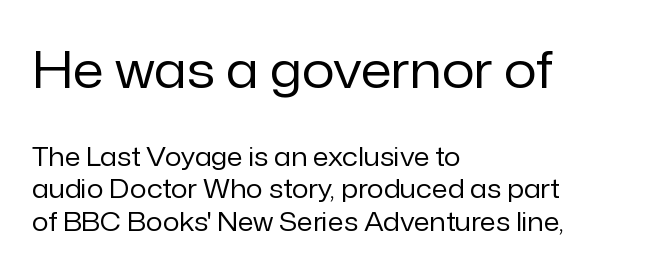
Q: Is the text bold? A: No.
Q: Is the text italic (slanted)? A: No, it is upright.
Q: Is the typeface a serif or a sans-serif typeface? A: Sans-serif.
Q: Is the text underlined? A: No.
Q: How is the paragraph aligned? A: Left-aligned.
Q: Is the spacing between letters normal or unusually wide? A: Normal.
Q: Is the spacing between lines tight, normal or loose? A: Normal.
Q: Which block of text is set in a larger size, the first (top) or the second (bottom)? A: The first (top) one.
Q: Width (condensed, normal, or wide)? A: Normal.
Q: Stroke contrast? A: Low.
Q: x-height? A: Medium.
Q: Monospaced? A: No.
